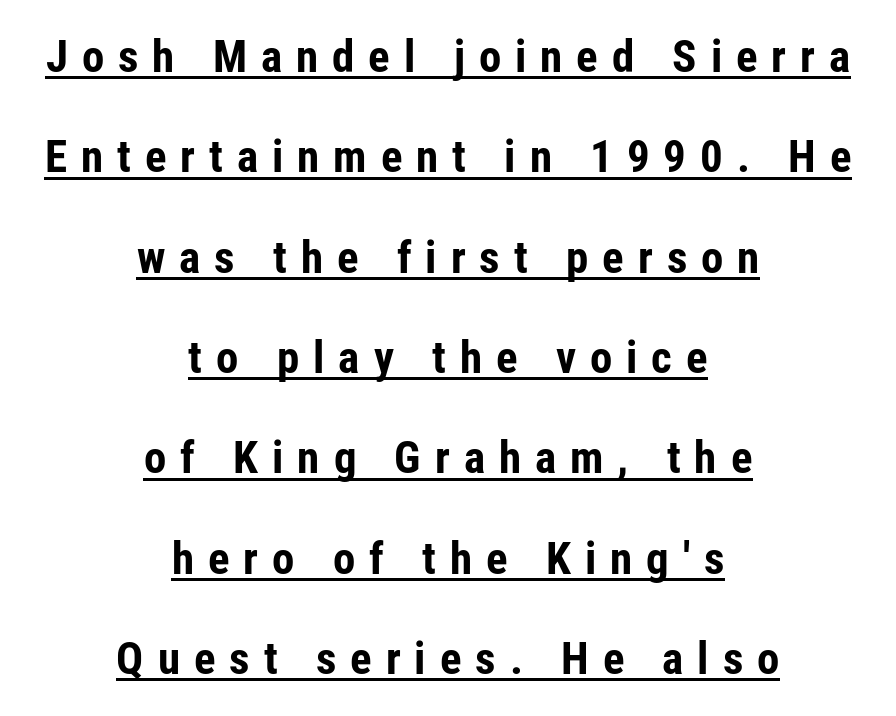
The image shows 45 px bold, condensed sans-serif type, upright; set centered, loose line spacing (2.23x), unusually wide letter spacing (+0.31 em), underlined; low stroke contrast and a medium x-height.
